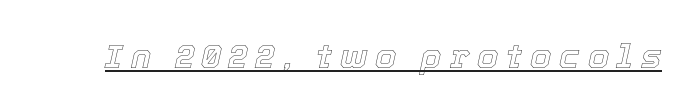
Q: Is the text italic (slanted)? A: Yes, it leans right by about 12 degrees.
Q: Is the text underlined? A: Yes.
Q: Is the spacing between letters normal or unusually wide? A: Unusually wide.
Q: Width (condensed, normal, or wide)? A: Normal.
Q: x-height? A: Medium.
Q: Monospaced? A: No.
